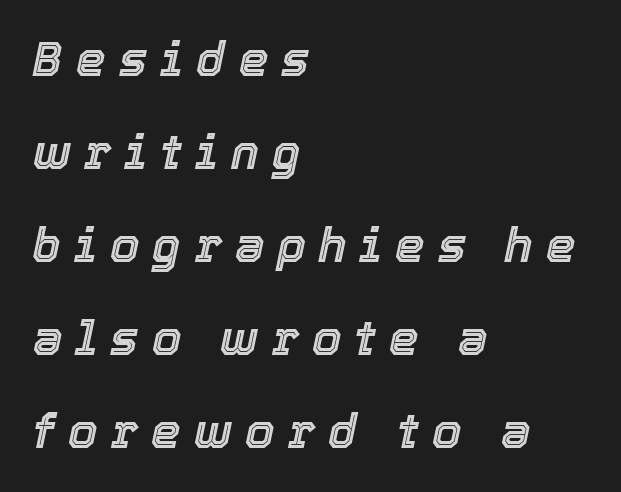
{"italic": "yes", "lean": "right", "slant_degrees": 12, "width": "normal", "x_height": "medium", "monospaced": "no", "underline": "no", "align": "left", "line_spacing": "loose", "line_spacing_ratio": 1.98, "letter_spacing": "wide", "letter_spacing_em": 0.28, "glyph_px": 47}
